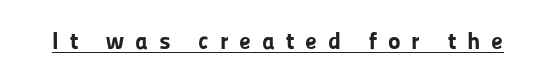
{"italic": "no", "bold": "yes", "underline": "yes", "letter_spacing": "wide", "letter_spacing_em": 0.45, "glyph_px": 24}
